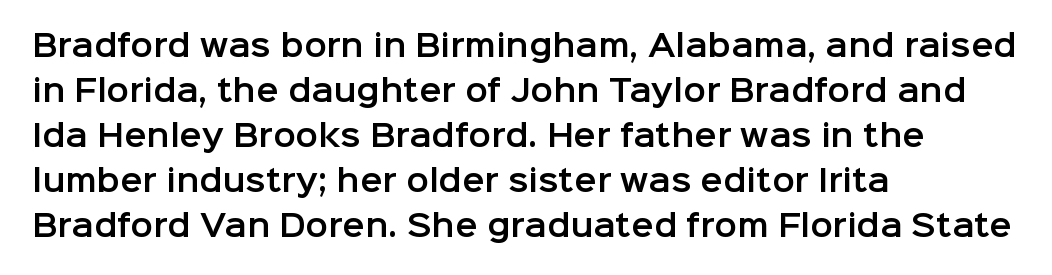
Q: Is the text italic (slanted)? A: No, it is upright.
Q: Is the typeface a serif or a sans-serif typeface? A: Sans-serif.
Q: Is the text underlined? A: No.
Q: How is the paragraph aligned? A: Left-aligned.
Q: Is the spacing between letters normal or unusually wide? A: Normal.
Q: Is the spacing between lines tight, normal or loose? A: Normal.
Q: Width (condensed, normal, or wide)? A: Normal.
Q: Stroke contrast? A: Low.
Q: x-height? A: Medium.
Q: Monospaced? A: No.
